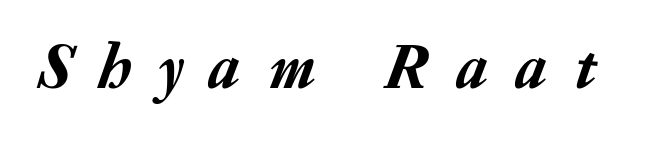
Q: Is the text italic (slanted)? A: Yes, it leans right by about 20 degrees.
Q: Is the text underlined? A: No.
Q: Is the spacing between letters normal or unusually wide? A: Unusually wide.
Q: Width (condensed, normal, or wide)? A: Normal.
Q: Stroke contrast? A: Low.
Q: x-height? A: Medium.
Q: Monospaced? A: No.
